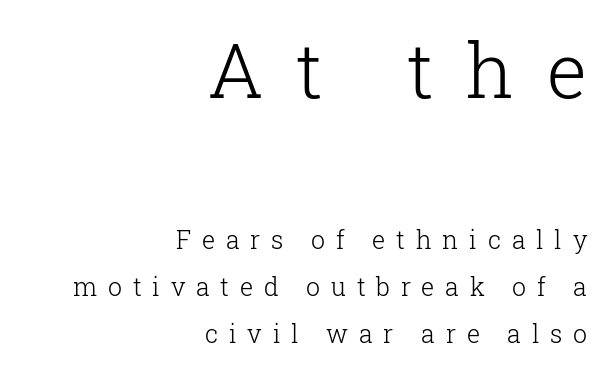
Visually, the top section dominates because its glyphs are scaled up. Unmarked baselines from the first word to the last. Serifs: yes, visible at the terminals of the letterforms. Spacing verdict: proportional, widths tailored to each character. The paragraph has a hard right edge and a soft left edge.
